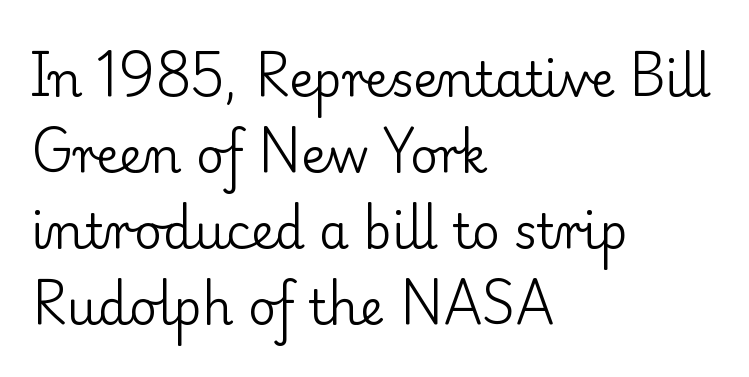
Q: Is the text bold? A: No.
Q: Is the text italic (slanted)? A: No, it is upright.
Q: Is the typeface a serif or a sans-serif typeface? A: Serif.
Q: Is the text underlined? A: No.
Q: How is the paragraph aligned? A: Left-aligned.
Q: Is the spacing between letters normal or unusually wide? A: Normal.
Q: Is the spacing between lines tight, normal or loose? A: Normal.
Q: Width (condensed, normal, or wide)? A: Normal.
Q: Stroke contrast? A: Low.
Q: x-height? A: Small.
Q: Monospaced? A: No.
